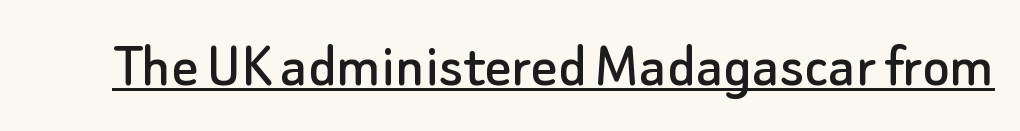
{"serif": "no", "italic": "no", "width": "normal", "stroke_contrast": "low", "x_height": "small", "monospaced": "no", "underline": "yes", "letter_spacing": "normal", "letter_spacing_em": 0.0, "glyph_px": 65}
